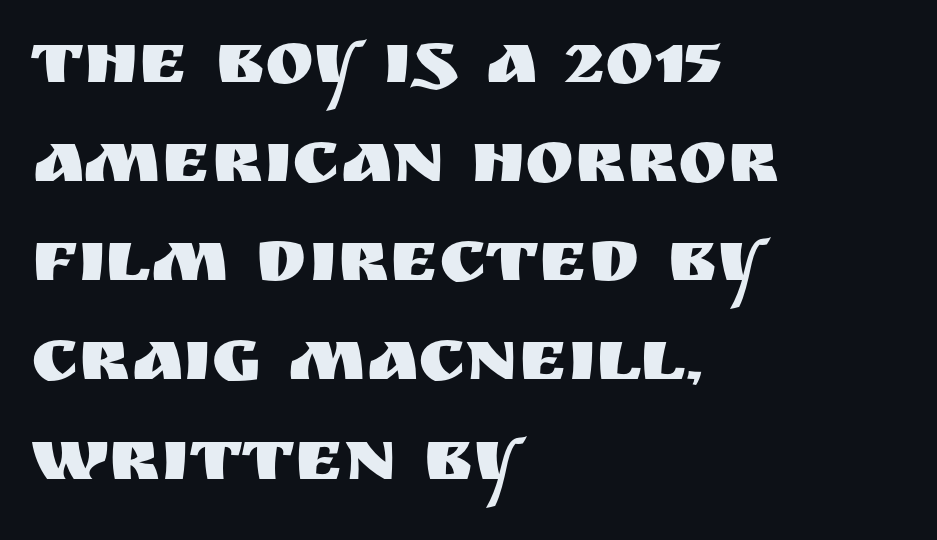
{"serif": "no", "italic": "no", "width": "normal", "stroke_contrast": "medium", "x_height": "large", "monospaced": "no", "underline": "no", "align": "left", "line_spacing": "normal", "line_spacing_ratio": 1.34, "letter_spacing": "normal", "letter_spacing_em": 0.0, "glyph_px": 74}
